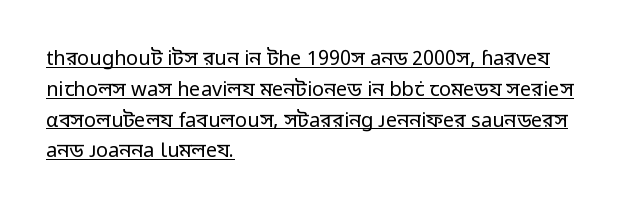
{"italic": "no", "bold": "no", "underline": "yes", "align": "left", "line_spacing": "normal", "line_spacing_ratio": 1.54, "letter_spacing": "normal", "letter_spacing_em": 0.0, "glyph_px": 20}
